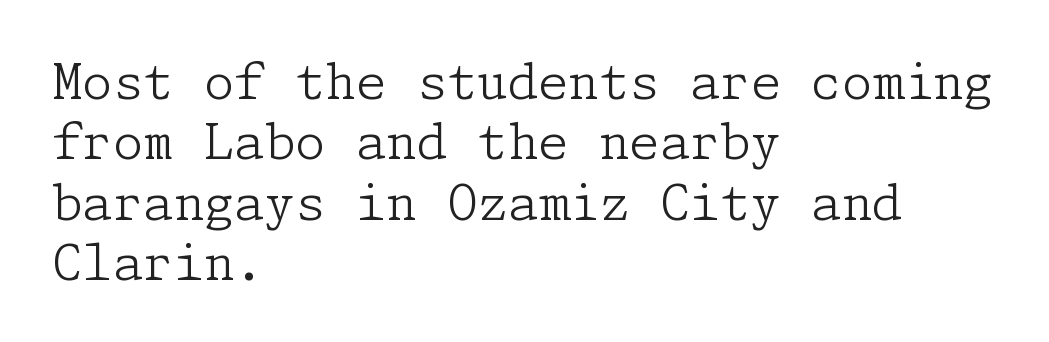
{"serif": "yes", "italic": "no", "bold": "no", "weight": "light", "width": "normal", "stroke_contrast": "low", "x_height": "medium", "underline": "no", "align": "left", "line_spacing_ratio": 1.23, "letter_spacing": "normal", "letter_spacing_em": 0.0, "glyph_px": 49}
